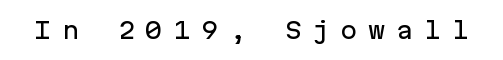
Q: Is the text italic (slanted)? A: No, it is upright.
Q: Is the text underlined? A: No.
Q: Is the spacing between letters normal or unusually wide? A: Unusually wide.
